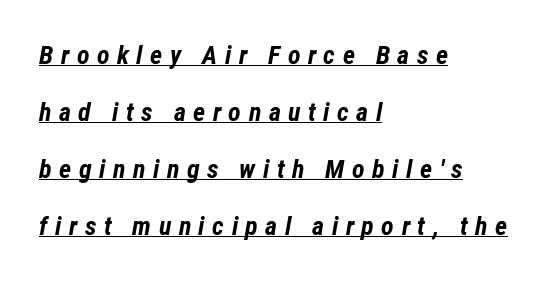
Q: Is the text bold? A: Yes.
Q: Is the text italic (slanted)? A: Yes, it leans right by about 12 degrees.
Q: Is the text underlined? A: Yes.
Q: How is the paragraph aligned? A: Left-aligned.
Q: Is the spacing between letters normal or unusually wide? A: Unusually wide.
Q: Is the spacing between lines tight, normal or loose? A: Loose.
